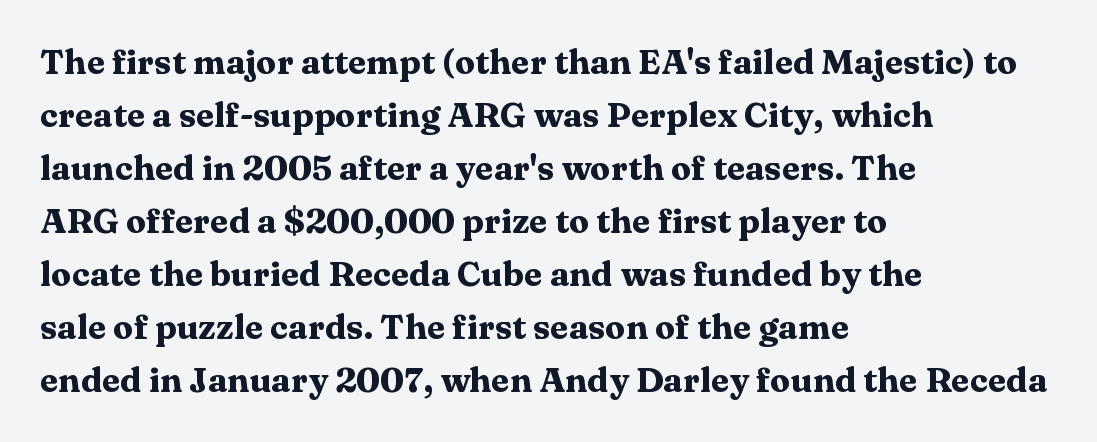
This rendering features lettering with no underline. The tracking reads as untouched default to a designer's eye. Strong, thick strokes mark this as bold type. Looks like regular typesetting: each glyph gets only the width it needs.
